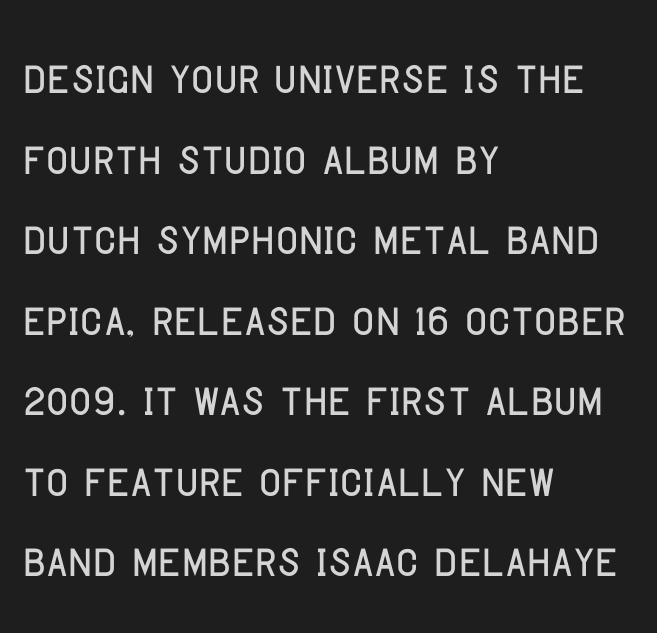
The image shows 61 px condensed sans-serif type, upright; set left-aligned, normal line spacing (1.32x), normal letter spacing, not underlined; low stroke contrast and a large x-height.
